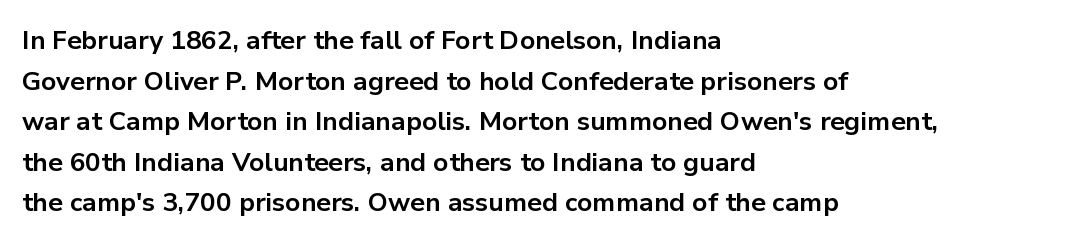
The image shows 26 px bold type, upright; set left-aligned, normal line spacing (1.56x), normal letter spacing, not underlined.
